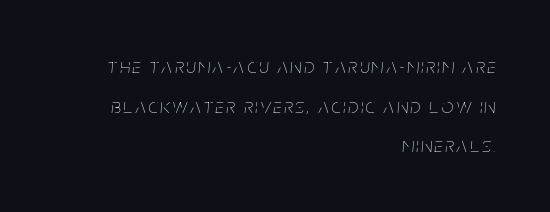
Q: Is the text bold? A: No.
Q: Is the text italic (slanted)? A: Yes, it leans right by about 5 degrees.
Q: Is the text underlined? A: No.
Q: How is the paragraph aligned? A: Right-aligned.
